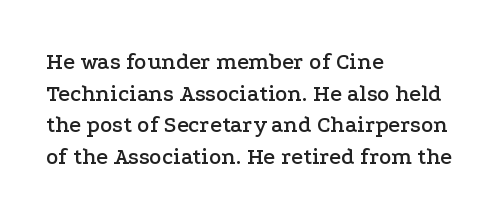
The tracking reads as untouched default to a designer's eye. These lines were composed using upright roman letters. A clean baseline with only descenders dipping below it. The designer left line spacing at the default. The lines are quadded left.
